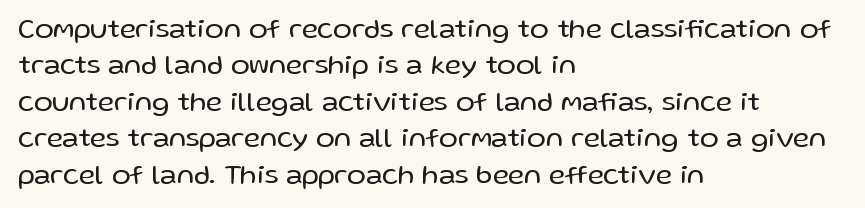
{"serif": "no", "italic": "no", "bold": "no", "weight": "regular", "width": "normal", "stroke_contrast": "low", "x_height": "medium", "monospaced": "no", "underline": "no", "align": "left", "line_spacing": "normal", "line_spacing_ratio": 1.3, "letter_spacing": "normal", "letter_spacing_em": 0.0, "glyph_px": 28}
